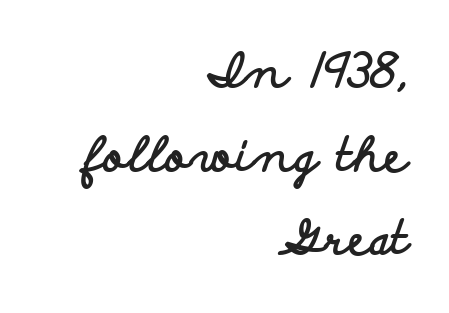
{"serif": "no", "bold": "yes", "weight": "bold", "width": "wide", "stroke_contrast": "low", "x_height": "small", "monospaced": "no", "underline": "no", "align": "right", "line_spacing_ratio": 1.78, "letter_spacing": "normal", "letter_spacing_em": 0.0, "glyph_px": 47}
